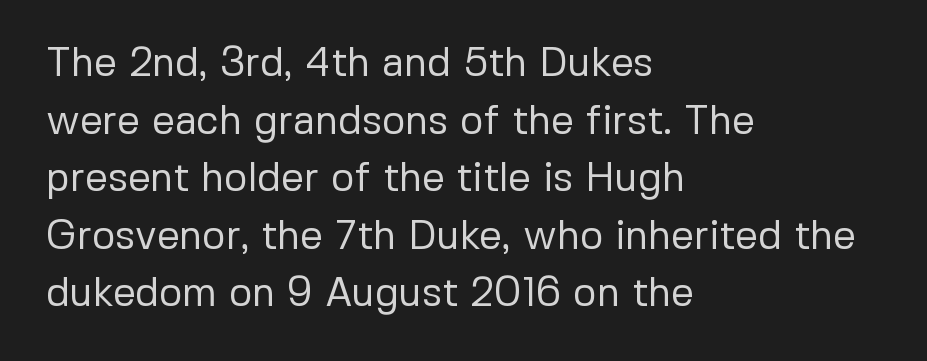
Q: Is the text bold? A: No.
Q: Is the text italic (slanted)? A: No, it is upright.
Q: Is the typeface a serif or a sans-serif typeface? A: Sans-serif.
Q: Is the text underlined? A: No.
Q: How is the paragraph aligned? A: Left-aligned.
Q: Is the spacing between letters normal or unusually wide? A: Normal.
Q: Is the spacing between lines tight, normal or loose? A: Normal.
Q: Width (condensed, normal, or wide)? A: Normal.
Q: Stroke contrast? A: Low.
Q: x-height? A: Medium.
Q: Monospaced? A: No.
